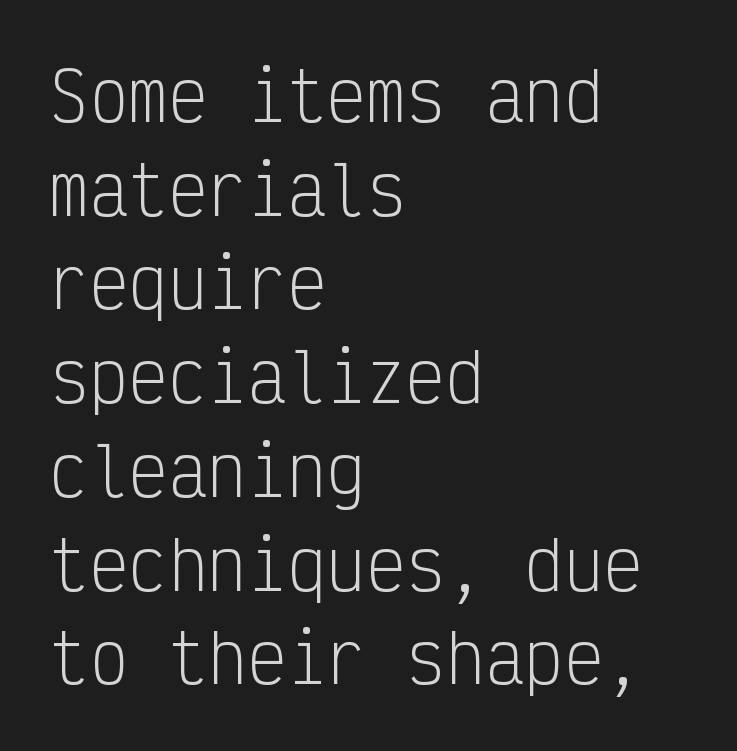
The image shows 66 px light, condensed sans-serif type, upright, monospaced; set left-aligned, normal line spacing (1.42x), normal letter spacing, not underlined; low stroke contrast and a medium x-height.
